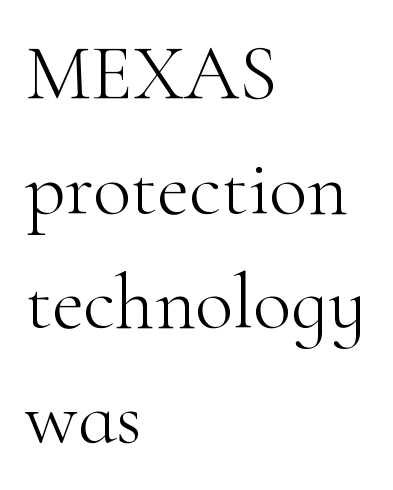
Q: Is the text bold? A: No.
Q: Is the text italic (slanted)? A: No, it is upright.
Q: Is the typeface a serif or a sans-serif typeface? A: Serif.
Q: Is the text underlined? A: No.
Q: How is the paragraph aligned? A: Left-aligned.
Q: Is the spacing between letters normal or unusually wide? A: Normal.
Q: Is the spacing between lines tight, normal or loose? A: Normal.
Q: Width (condensed, normal, or wide)? A: Normal.
Q: Stroke contrast? A: High.
Q: x-height? A: Small.
Q: Monospaced? A: No.
